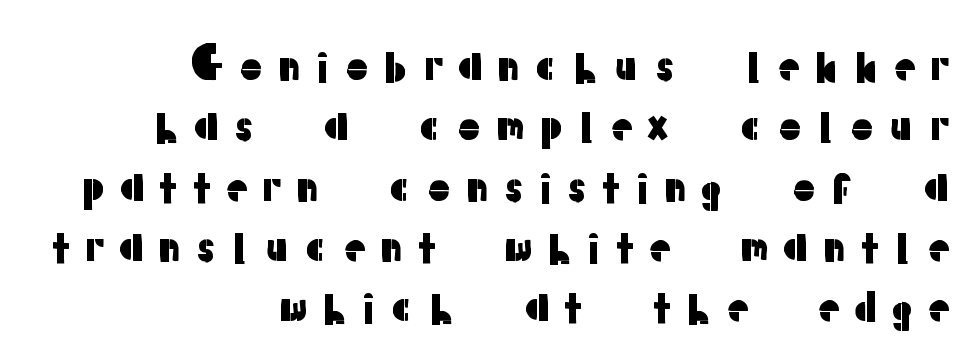
The image shows 44 px sans-serif type, upright; set right-aligned, normal line spacing (1.37x), unusually wide letter spacing (+0.26 em), not underlined; low stroke contrast and a medium x-height.
